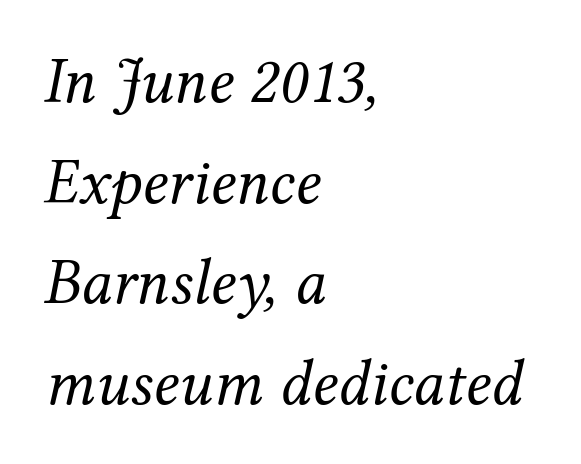
The image shows 65 px regular-weight serif type, italic (leaning right); set left-aligned, normal line spacing (1.55x), normal letter spacing, not underlined; medium stroke contrast and a medium x-height.
